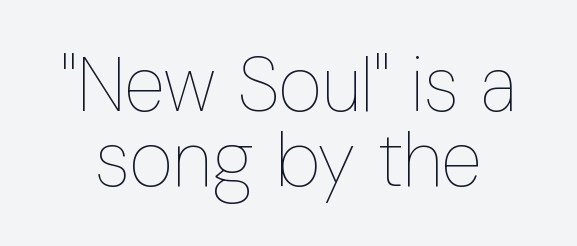
{"italic": "no", "bold": "no", "weight": "thin", "width": "condensed", "stroke_contrast": "low", "x_height": "medium", "monospaced": "no", "underline": "no", "line_spacing": "tight", "line_spacing_ratio": 0.99, "letter_spacing": "normal", "letter_spacing_em": 0.0, "glyph_px": 76}
